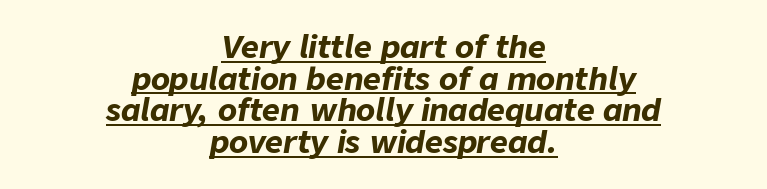
{"italic": "yes", "lean": "right", "slant_degrees": 9, "bold": "yes", "weight": "bold", "width": "normal", "stroke_contrast": "low", "x_height": "medium", "monospaced": "no", "underline": "yes", "align": "center", "line_spacing": "tight", "line_spacing_ratio": 1.02, "letter_spacing": "normal", "letter_spacing_em": 0.0, "glyph_px": 31}
